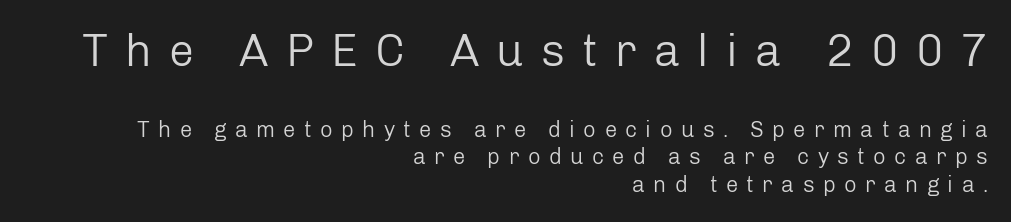
The image shows 45 px regular-weight sans-serif type, upright; set right-aligned, normal line spacing (1.26x), unusually wide letter spacing (+0.38 em), not underlined; the first (top) block is 2.05x larger; low stroke contrast and a medium x-height.
